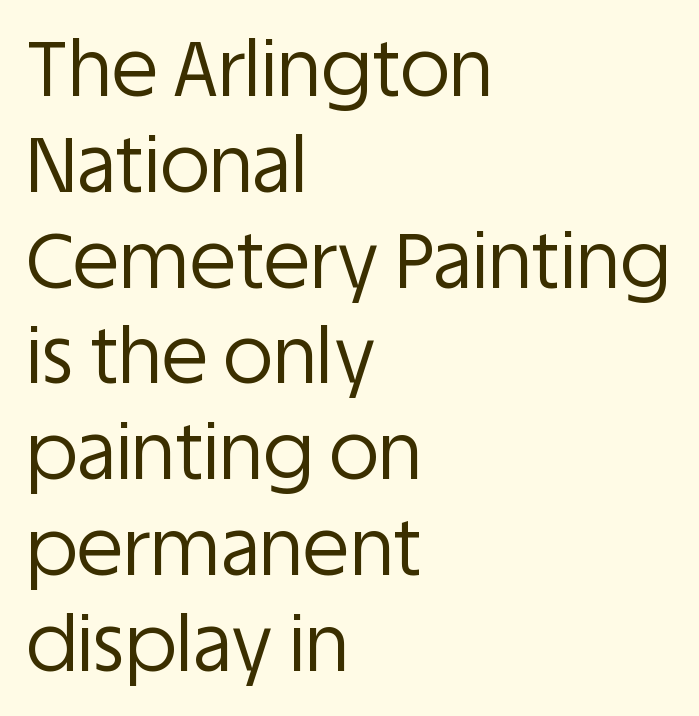
{"serif": "no", "italic": "no", "bold": "no", "weight": "regular", "width": "normal", "stroke_contrast": "low", "x_height": "large", "monospaced": "no", "underline": "no", "align": "left", "line_spacing": "normal", "line_spacing_ratio": 1.26, "letter_spacing": "normal", "letter_spacing_em": 0.0, "glyph_px": 76}
